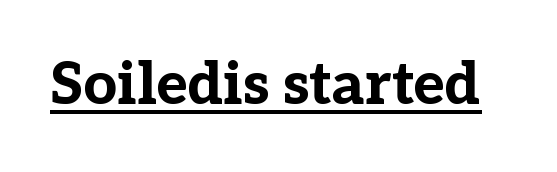
The image shows 59 px bold serif type, upright; set normal letter spacing, underlined; low stroke contrast and a medium x-height.
